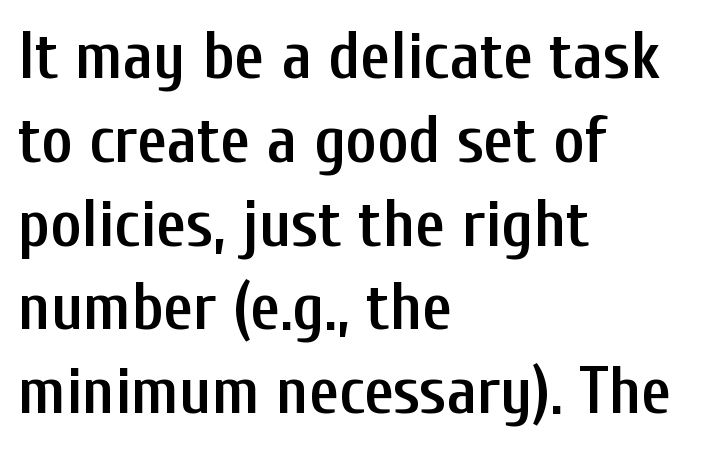
Q: Is the text bold? A: Semi-bold.
Q: Is the text italic (slanted)? A: No, it is upright.
Q: Is the typeface a serif or a sans-serif typeface? A: Sans-serif.
Q: Is the text underlined? A: No.
Q: How is the paragraph aligned? A: Left-aligned.
Q: Is the spacing between letters normal or unusually wide? A: Normal.
Q: Is the spacing between lines tight, normal or loose? A: Normal.
Q: Width (condensed, normal, or wide)? A: Condensed.
Q: Stroke contrast? A: Low.
Q: x-height? A: Medium.
Q: Monospaced? A: No.
